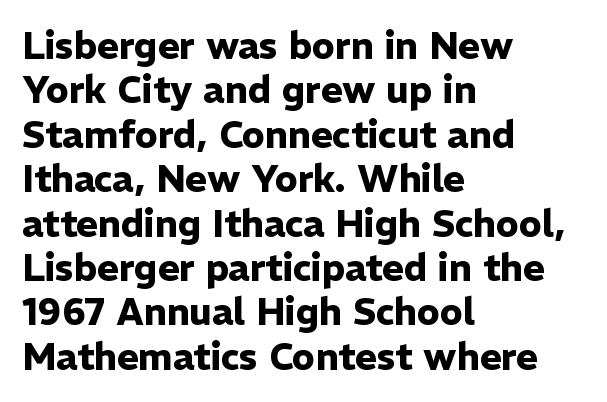
The image shows 37 px heavy sans-serif type, upright; set left-aligned, line spacing 1.2x, normal letter spacing, not underlined; low stroke contrast and a medium x-height.
